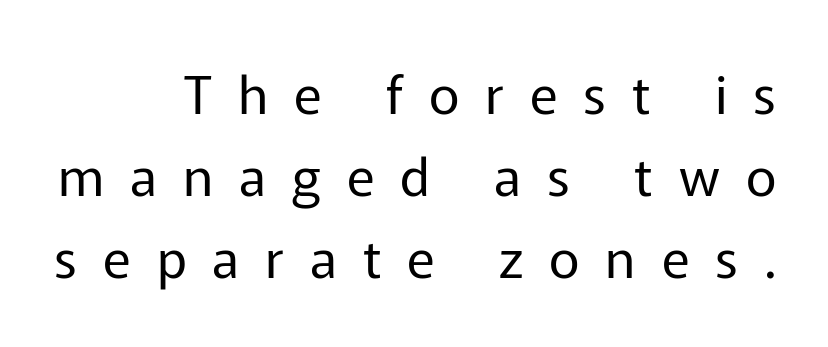
Q: Is the text bold? A: No.
Q: Is the text italic (slanted)? A: No, it is upright.
Q: Is the typeface a serif or a sans-serif typeface? A: Sans-serif.
Q: Is the text underlined? A: No.
Q: How is the paragraph aligned? A: Right-aligned.
Q: Is the spacing between letters normal or unusually wide? A: Unusually wide.
Q: Is the spacing between lines tight, normal or loose? A: Normal.
Q: Width (condensed, normal, or wide)? A: Normal.
Q: Stroke contrast? A: Low.
Q: x-height? A: Medium.
Q: Monospaced? A: No.
